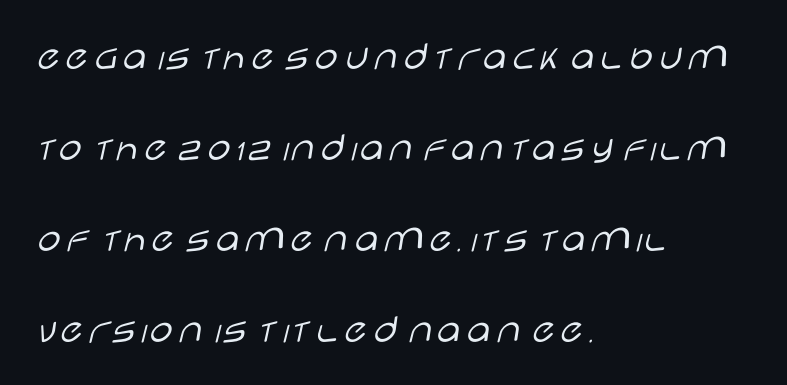
Q: Is the text bold? A: No.
Q: Is the text italic (slanted)? A: Yes.
Q: Is the typeface a serif or a sans-serif typeface? A: Sans-serif.
Q: Is the text underlined? A: No.
Q: How is the paragraph aligned? A: Left-aligned.
Q: Is the spacing between letters normal or unusually wide? A: Normal.
Q: Is the spacing between lines tight, normal or loose? A: Loose.
Q: Width (condensed, normal, or wide)? A: Wide.
Q: Stroke contrast? A: Low.
Q: x-height? A: Large.
Q: Monospaced? A: No.
